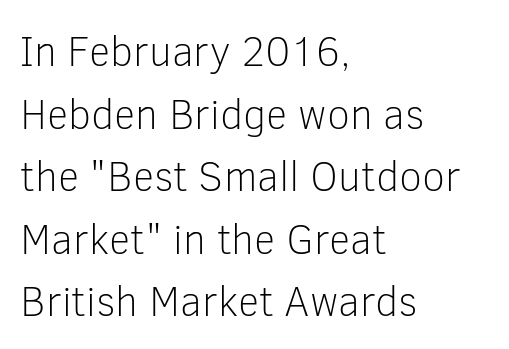
The image shows 42 px light sans-serif type, upright; set left-aligned, normal line spacing (1.49x), normal letter spacing, not underlined; low stroke contrast and a medium x-height.
